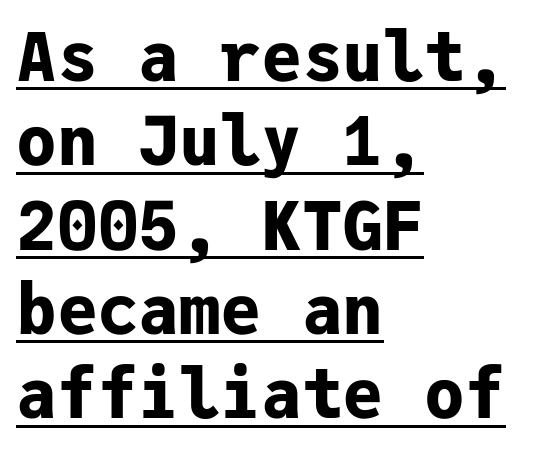
The image shows 68 px bold sans-serif type, upright, monospaced; set left-aligned, line spacing 1.24x, normal letter spacing, underlined; low stroke contrast and a medium x-height.
